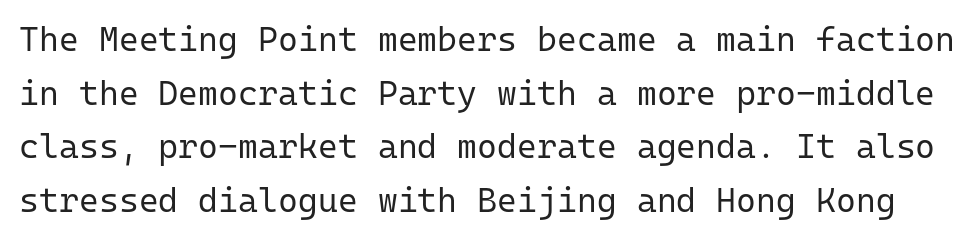
Q: Is the text bold? A: No.
Q: Is the text italic (slanted)? A: No, it is upright.
Q: Is the typeface a serif or a sans-serif typeface? A: Sans-serif.
Q: Is the text underlined? A: No.
Q: Is the spacing between letters normal or unusually wide? A: Normal.
Q: Is the spacing between lines tight, normal or loose? A: Normal.
Q: Width (condensed, normal, or wide)? A: Normal.
Q: Stroke contrast? A: Low.
Q: x-height? A: Medium.
Q: Monospaced? A: Yes.
